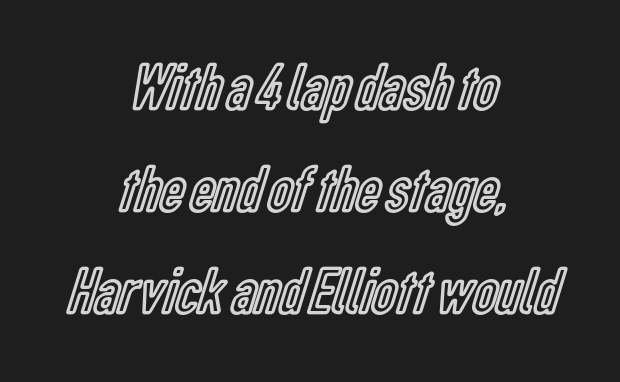
The image shows 67 px condensed type; set centered, normal line spacing (1.52x), normal letter spacing, not underlined; a medium x-height.
